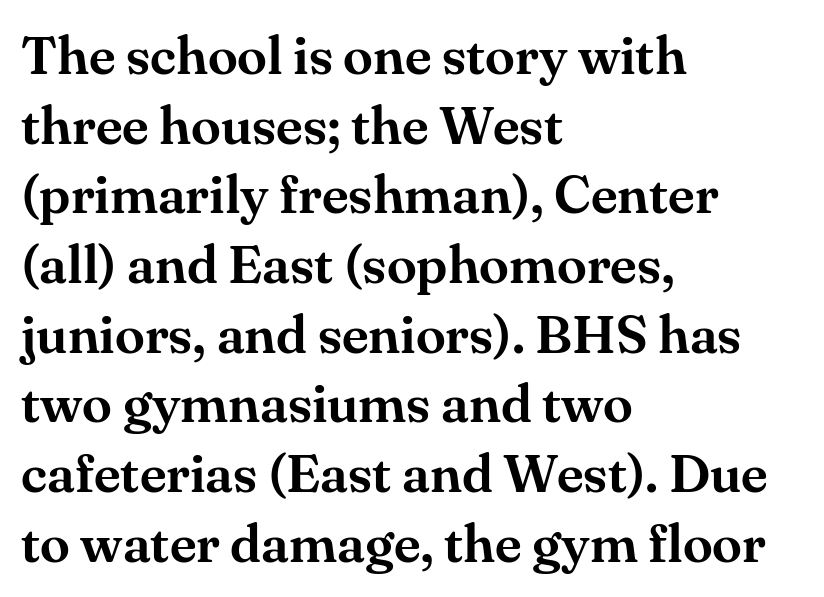
{"serif": "yes", "italic": "no", "width": "normal", "stroke_contrast": "medium", "x_height": "small", "monospaced": "no", "underline": "no", "align": "left", "line_spacing": "normal", "line_spacing_ratio": 1.29, "letter_spacing": "normal", "letter_spacing_em": 0.0, "glyph_px": 54}
